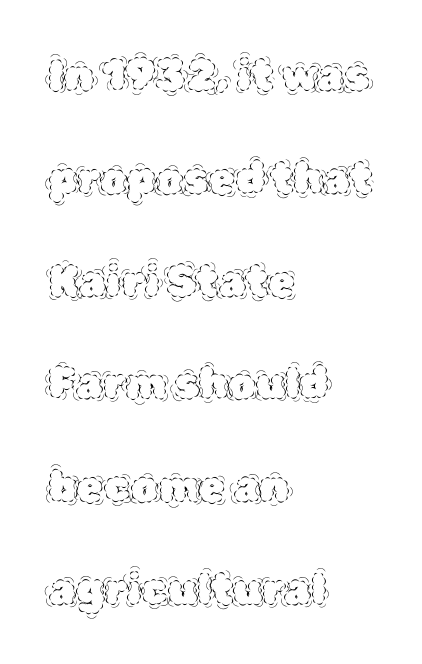
{"italic": "no", "bold": "no", "weight": "thin", "width": "normal", "x_height": "large", "monospaced": "no", "underline": "no", "align": "left", "line_spacing": "loose", "line_spacing_ratio": 2.39, "letter_spacing": "normal", "letter_spacing_em": 0.0, "glyph_px": 43}
